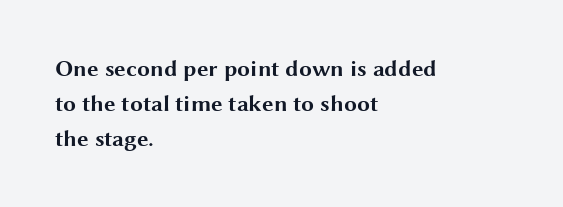
{"italic": "no", "bold": "yes", "underline": "no", "align": "left", "line_spacing": "normal", "line_spacing_ratio": 1.52, "letter_spacing": "normal", "letter_spacing_em": 0.0, "glyph_px": 23}
